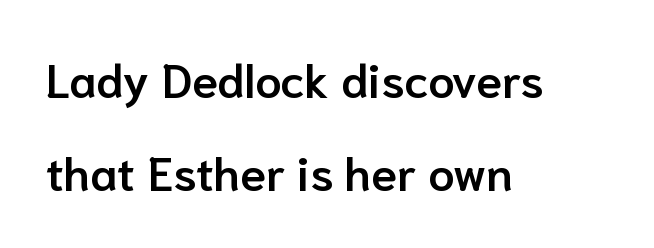
The letters advance in unequal steps, a hallmark of proportional type. The typesetting leans somewhat heavy: a semibold. The type is set solid horizontally, with unmodified tracking. The gap between lines stays unmarked. What's the leading like? Stretched, with rows far apart.
